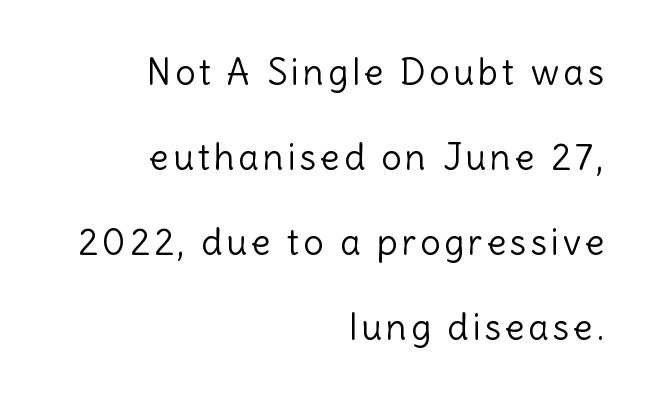
No chunkiness to these letters — they're not bold. Character widths vary here, with narrow letters taking less room than wide ones. The zone under the glyphs is completely vacant. Quick note: not italic, upright. The passage shown is typeset with a sans-serif family. This sample is right-justified, so line beginnings fall wherever the words allow.
